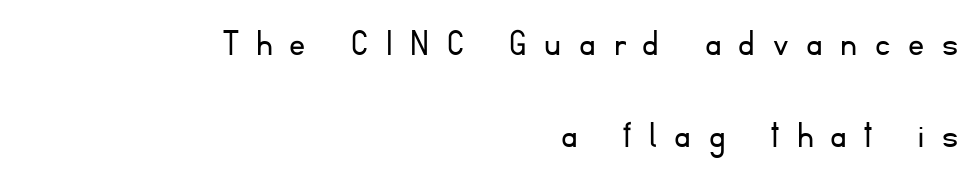
The image shows 40 px light sans-serif type, upright; set right-aligned, loose line spacing (2.31x), unusually wide letter spacing (+0.44 em), not underlined; low stroke contrast and a small x-height.
